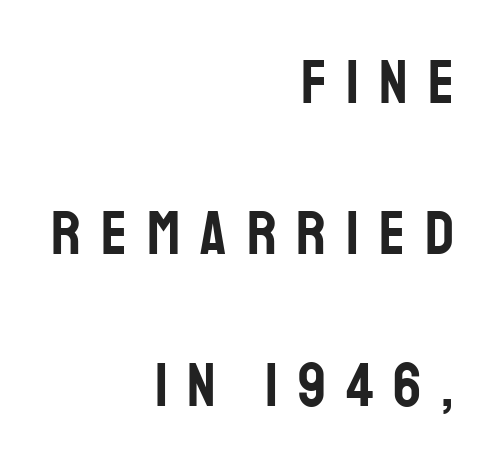
{"serif": "no", "italic": "no", "width": "condensed", "stroke_contrast": "low", "x_height": "large", "monospaced": "no", "underline": "no", "align": "right", "line_spacing": "loose", "line_spacing_ratio": 2.44, "letter_spacing": "wide", "letter_spacing_em": 0.32, "glyph_px": 62}
